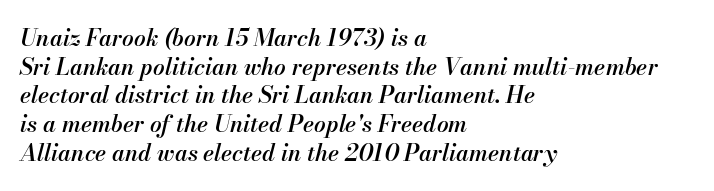
{"italic": "yes", "lean": "right", "slant_degrees": 13, "bold": "semi", "underline": "no", "align": "left", "line_spacing": "normal", "line_spacing_ratio": 1.25, "letter_spacing": "normal", "letter_spacing_em": 0.0, "glyph_px": 23}
